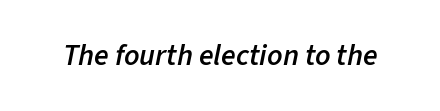
The image shows 30 px semibold type, italic (leaning right); set normal letter spacing, not underlined; low stroke contrast and a medium x-height.
